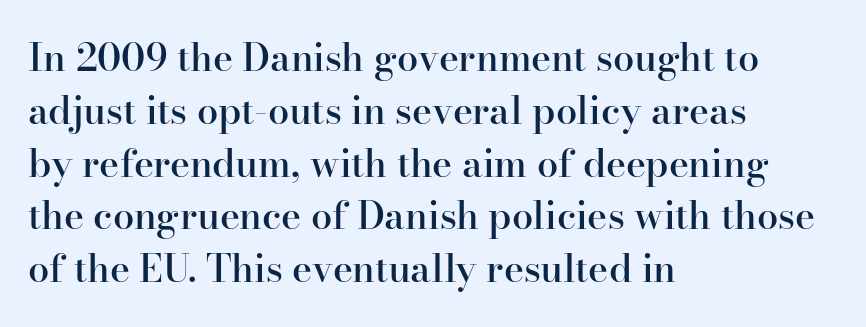
Q: Is the text bold? A: Semi-bold.
Q: Is the text italic (slanted)? A: No, it is upright.
Q: Is the typeface a serif or a sans-serif typeface? A: Serif.
Q: Is the text underlined? A: No.
Q: How is the paragraph aligned? A: Left-aligned.
Q: Is the spacing between letters normal or unusually wide? A: Normal.
Q: Is the spacing between lines tight, normal or loose? A: Normal.
Q: Width (condensed, normal, or wide)? A: Normal.
Q: Stroke contrast? A: High.
Q: x-height? A: Small.
Q: Monospaced? A: No.
